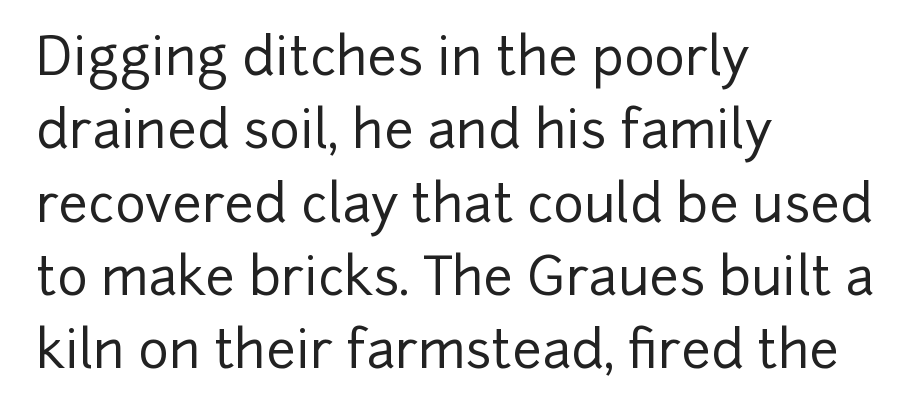
The face used here is rendered with its standard letterfit. In terms of letterform style, serifs are entirely absent. Spacing verdict: proportional, widths tailored to each character. Typeset ragged right — the left edge is the straight one. Glance below the letters and you will spot only blank space.
